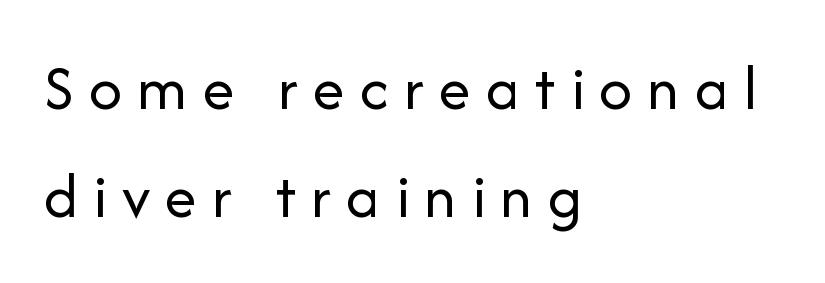
The image shows 65 px regular-weight sans-serif type, upright; set left-aligned, normal line spacing (1.66x), unusually wide letter spacing (+0.23 em), not underlined; low stroke contrast and a medium x-height.
